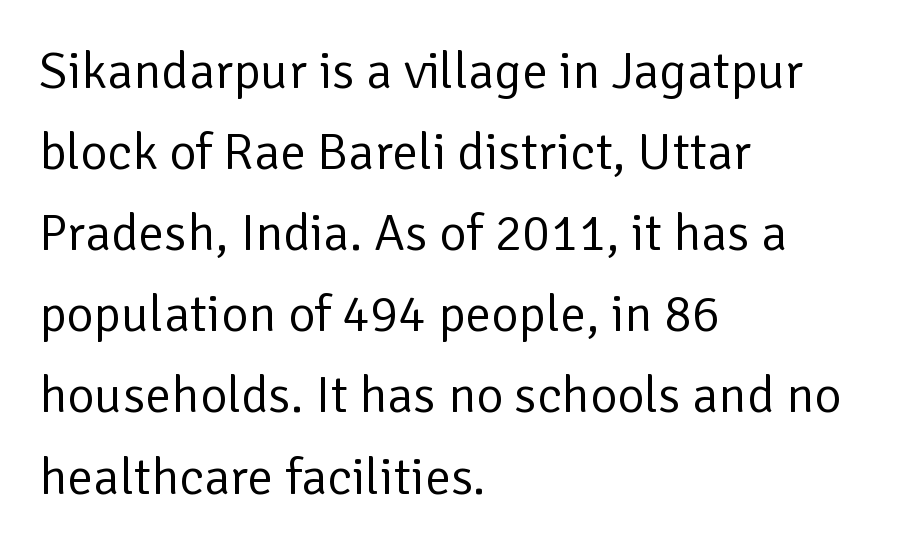
Ordinary non-slanted type is in use. Looks like regular typesetting: each glyph gets only the width it needs. Visually the block forms a straight wall on the left and a jagged coastline on the right. Each stroke keeps to a modest, everyday thickness or less.
